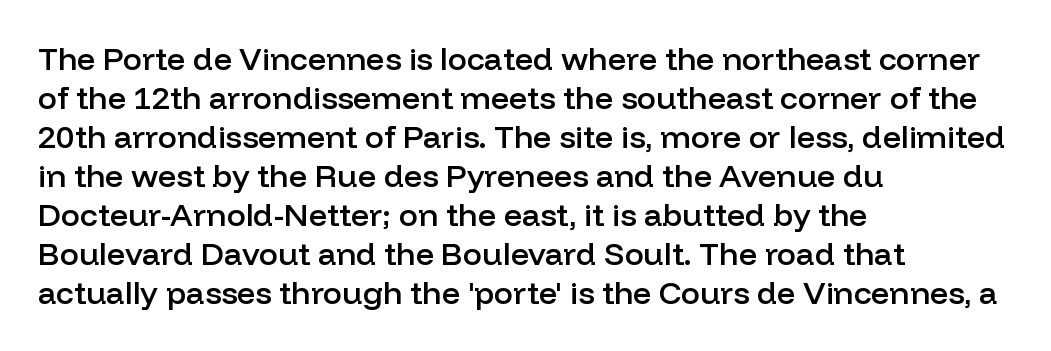
{"serif": "no", "italic": "no", "bold": "semi", "weight": "semibold", "width": "normal", "stroke_contrast": "low", "x_height": "medium", "monospaced": "no", "underline": "no", "align": "left", "line_spacing_ratio": 1.22, "letter_spacing": "normal", "letter_spacing_em": 0.0, "glyph_px": 32}
